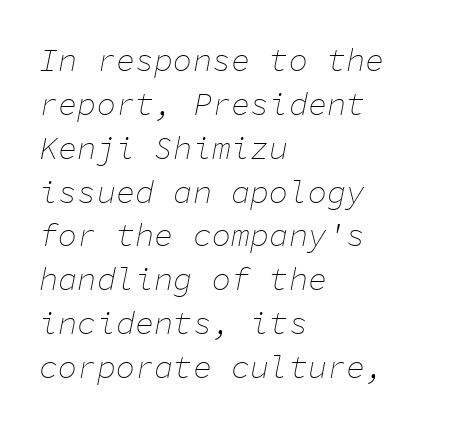
The letters march in equal steps, a hallmark of fixed-pitch type. The paragraph has a hard left edge and a soft right edge. Stroke thickness stays within the range of a standard reading face or lighter. Descenders hang freely into open space.
